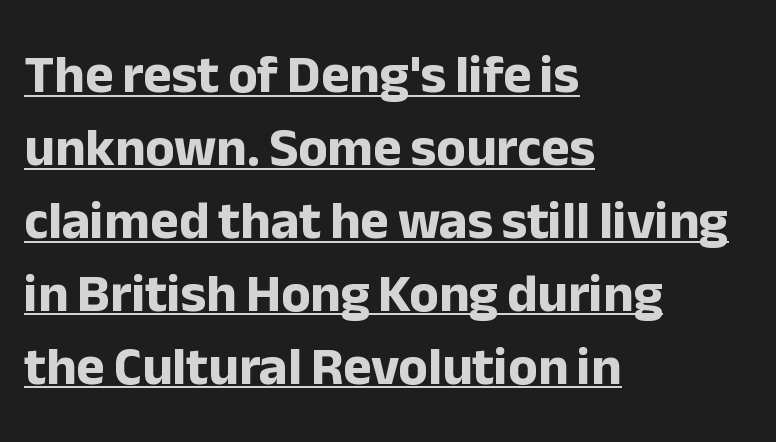
{"serif": "no", "italic": "no", "bold": "yes", "weight": "bold", "width": "normal", "stroke_contrast": "low", "x_height": "medium", "monospaced": "no", "underline": "yes", "align": "left", "line_spacing": "normal", "line_spacing_ratio": 1.35, "letter_spacing": "normal", "letter_spacing_em": 0.0, "glyph_px": 54}
